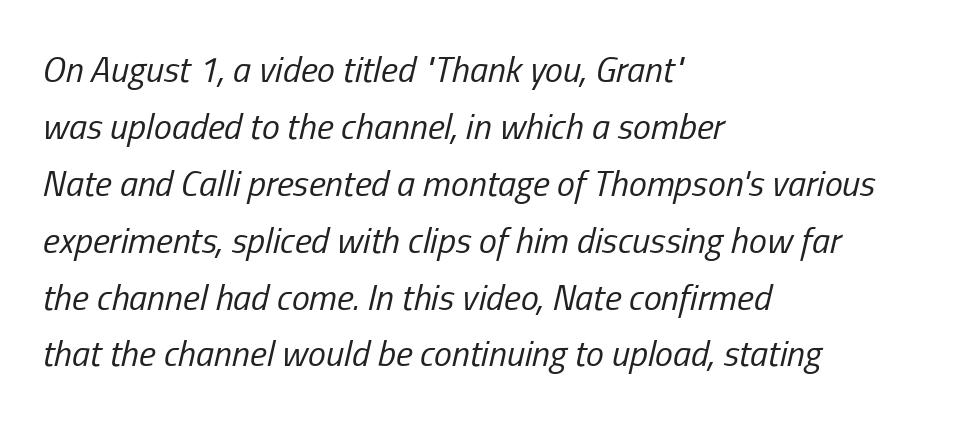
Q: Is the text bold? A: No.
Q: Is the text italic (slanted)? A: Yes, it leans right by about 13 degrees.
Q: Is the text underlined? A: No.
Q: How is the paragraph aligned? A: Left-aligned.
Q: Is the spacing between letters normal or unusually wide? A: Normal.
Q: Is the spacing between lines tight, normal or loose? A: Normal.
Q: Width (condensed, normal, or wide)? A: Condensed.
Q: Stroke contrast? A: Low.
Q: x-height? A: Medium.
Q: Monospaced? A: No.
